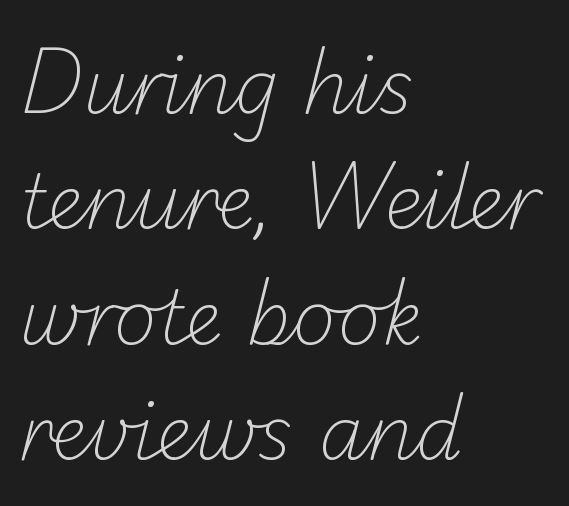
The foot of each line stays bare and open. You could call the tracking neutral — neither tight nor loose. The face used here is proportionally spaced, like ordinary book or web type. The typeface chosen for these lines omits serifs.
